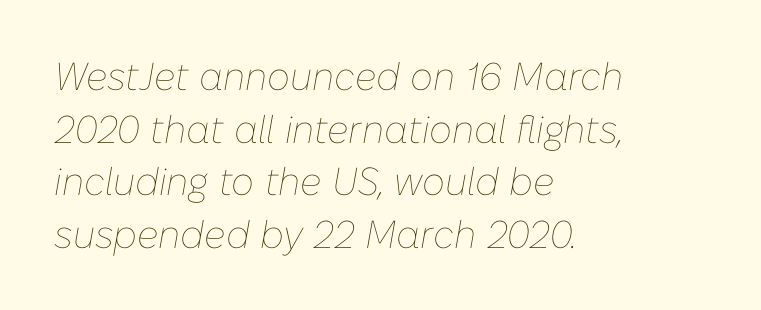
{"italic": "yes", "lean": "right", "slant_degrees": 10, "bold": "no", "weight": "thin", "width": "normal", "stroke_contrast": "low", "x_height": "medium", "monospaced": "no", "underline": "no", "align": "left", "line_spacing": "normal", "line_spacing_ratio": 1.35, "letter_spacing": "normal", "letter_spacing_em": 0.0, "glyph_px": 39}
